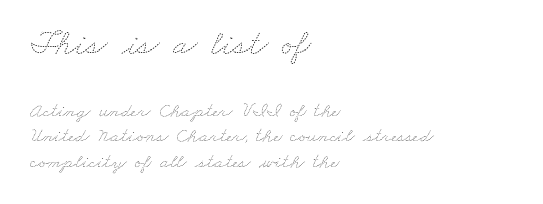
Q: Is the text bold? A: No.
Q: Is the text underlined? A: No.
Q: How is the paragraph aligned? A: Left-aligned.
Q: Is the spacing between letters normal or unusually wide? A: Normal.
Q: Is the spacing between lines tight, normal or loose? A: Normal.
Q: Which block of text is set in a larger size, the first (top) or the second (bottom)? A: The first (top) one.
Q: Width (condensed, normal, or wide)? A: Wide.
Q: Stroke contrast? A: Medium.
Q: x-height? A: Small.
Q: Monospaced? A: No.
